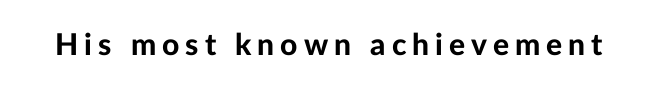
{"serif": "no", "italic": "no", "bold": "yes", "weight": "bold", "width": "normal", "stroke_contrast": "low", "x_height": "medium", "monospaced": "no", "underline": "no", "letter_spacing": "wide", "letter_spacing_em": 0.2, "glyph_px": 30}
